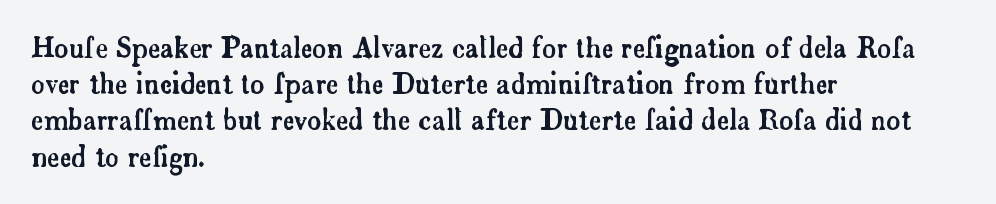
{"italic": "no", "underline": "no", "align": "left", "line_spacing": "normal", "line_spacing_ratio": 1.34, "letter_spacing": "normal", "letter_spacing_em": 0.0, "glyph_px": 27}
